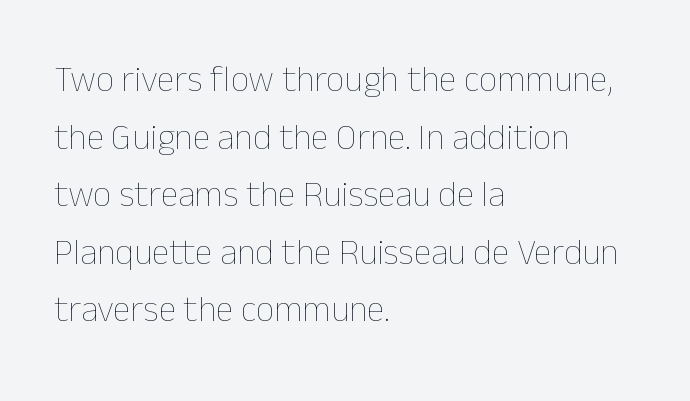
The image shows 36 px thin type, upright; set left-aligned, normal line spacing (1.6x), normal letter spacing, not underlined; low stroke contrast and a medium x-height.
